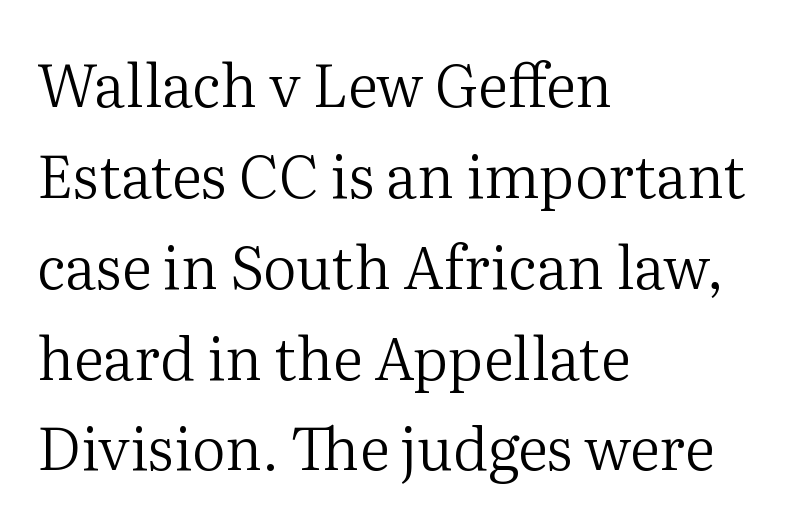
The lines are quadded left. Look at the bottom of the vertical strokes: they flare into serifs here. How are the letters spaced? Ordinarily, with no added tracking. One glance says typical: line gaps are just what's usual.
